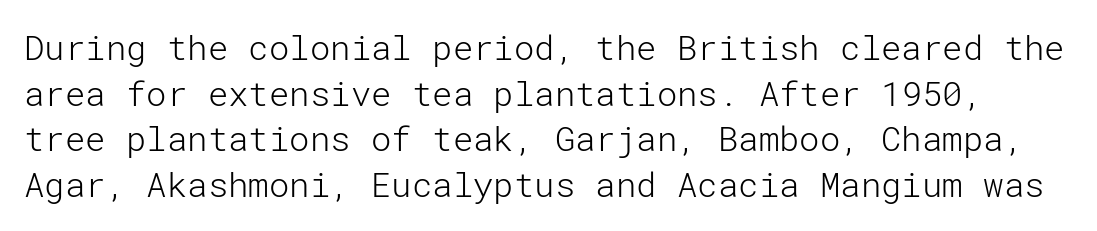
{"serif": "no", "italic": "no", "bold": "no", "weight": "light", "width": "normal", "stroke_contrast": "low", "x_height": "medium", "underline": "no", "line_spacing": "normal", "line_spacing_ratio": 1.34, "letter_spacing": "normal", "letter_spacing_em": 0.0, "glyph_px": 34}
